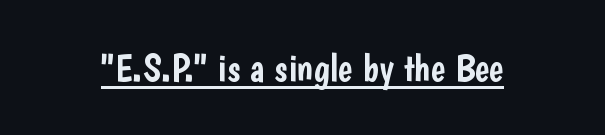
The image shows 39 px condensed sans-serif type, upright; set normal letter spacing, underlined; low stroke contrast and a medium x-height.
